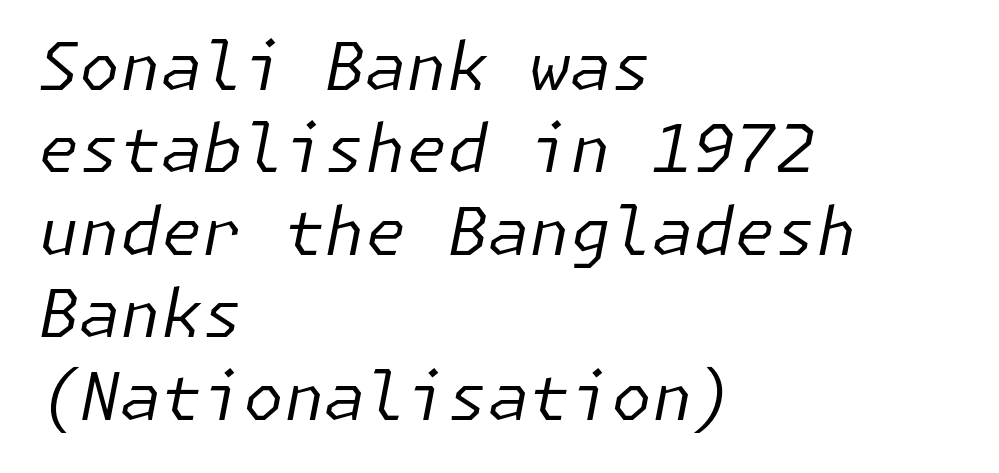
Q: Is the text bold? A: No.
Q: Is the text italic (slanted)? A: Yes, it leans right by about 11 degrees.
Q: Is the text underlined? A: No.
Q: How is the paragraph aligned? A: Left-aligned.
Q: Is the spacing between letters normal or unusually wide? A: Normal.
Q: Is the spacing between lines tight, normal or loose? A: Normal.
Q: Width (condensed, normal, or wide)? A: Normal.
Q: Stroke contrast? A: Low.
Q: x-height? A: Medium.
